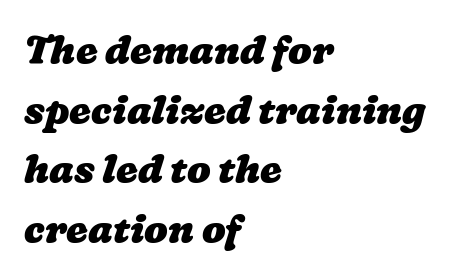
Q: Is the text bold? A: Yes.
Q: Is the text underlined? A: No.
Q: How is the paragraph aligned? A: Left-aligned.
Q: Is the spacing between letters normal or unusually wide? A: Normal.
Q: Is the spacing between lines tight, normal or loose? A: Normal.
Q: Width (condensed, normal, or wide)? A: Wide.
Q: Stroke contrast? A: Low.
Q: x-height? A: Medium.
Q: Monospaced? A: No.
